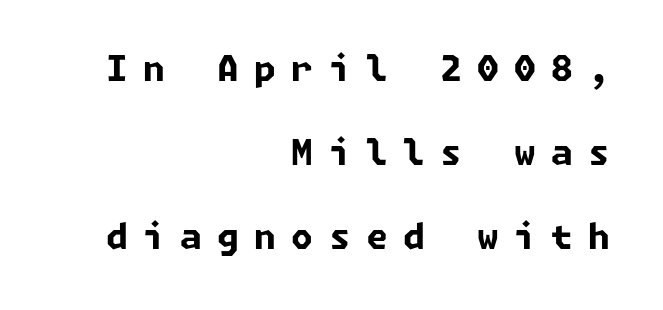
{"serif": "no", "bold": "yes", "weight": "bold", "width": "normal", "stroke_contrast": "low", "x_height": "medium", "underline": "no", "align": "right", "line_spacing": "loose", "line_spacing_ratio": 2.4, "letter_spacing": "wide", "letter_spacing_em": 0.44, "glyph_px": 35}
